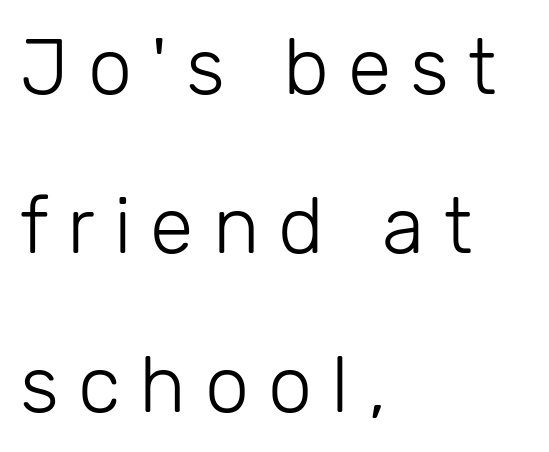
Notice the wide empty band between every row — that's loose leading. Is this a heavy cut? Hardly; it is regular or lighter. A typesetter would call this proportional, since set widths differ per character. Left-aligned paragraph, ragged on the right. A clean baseline with only descenders dipping below it. The passage shown has open, widely tracked lettering throughout.
